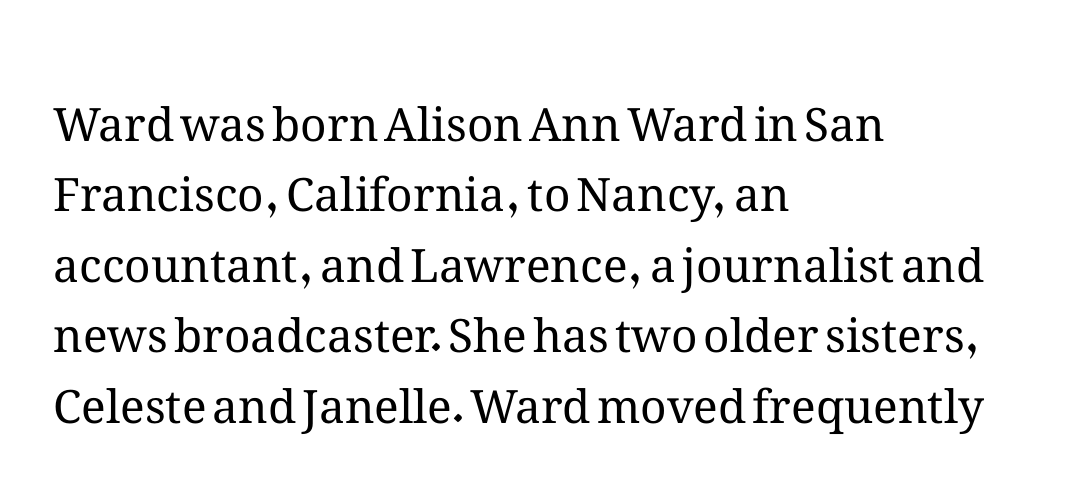
Q: Is the text bold? A: No.
Q: Is the text italic (slanted)? A: No, it is upright.
Q: Is the text underlined? A: No.
Q: How is the paragraph aligned? A: Left-aligned.
Q: Is the spacing between letters normal or unusually wide? A: Normal.
Q: Is the spacing between lines tight, normal or loose? A: Normal.
Q: Width (condensed, normal, or wide)? A: Normal.
Q: Stroke contrast? A: Medium.
Q: x-height? A: Medium.
Q: Monospaced? A: No.
